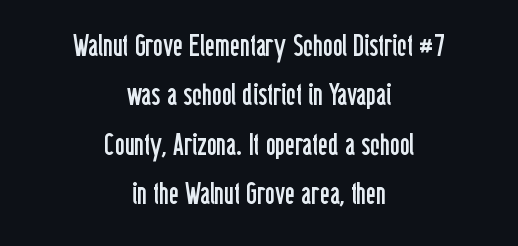
{"serif": "no", "italic": "no", "bold": "no", "weight": "regular", "width": "condensed", "stroke_contrast": "low", "x_height": "medium", "monospaced": "no", "underline": "no", "align": "center", "line_spacing": "normal", "line_spacing_ratio": 1.65, "letter_spacing": "normal", "letter_spacing_em": 0.0, "glyph_px": 30}
